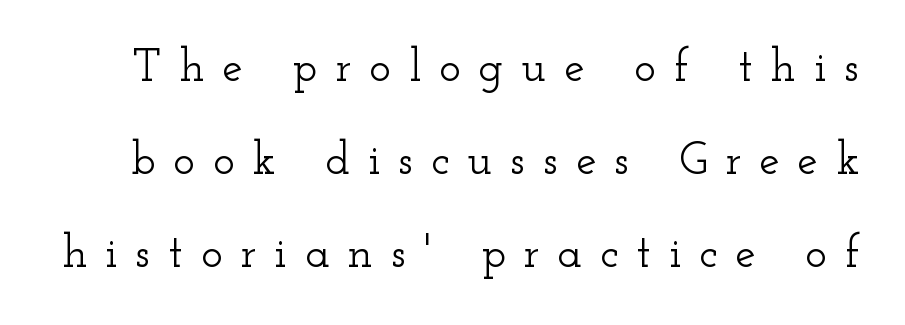
Q: Is the text italic (slanted)? A: No, it is upright.
Q: Is the typeface a serif or a sans-serif typeface? A: Serif.
Q: Is the text underlined? A: No.
Q: Is the spacing between letters normal or unusually wide? A: Unusually wide.
Q: Is the spacing between lines tight, normal or loose? A: Loose.
Q: Width (condensed, normal, or wide)? A: Wide.
Q: Stroke contrast? A: Low.
Q: x-height? A: Small.
Q: Monospaced? A: No.
